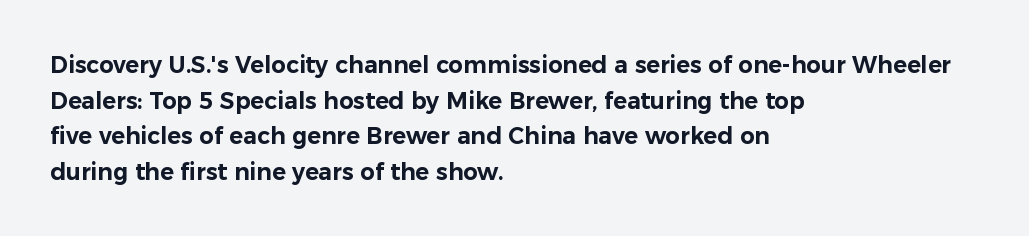
{"italic": "no", "underline": "no", "align": "left", "line_spacing": "normal", "line_spacing_ratio": 1.55, "letter_spacing": "normal", "letter_spacing_em": 0.0, "glyph_px": 23}
